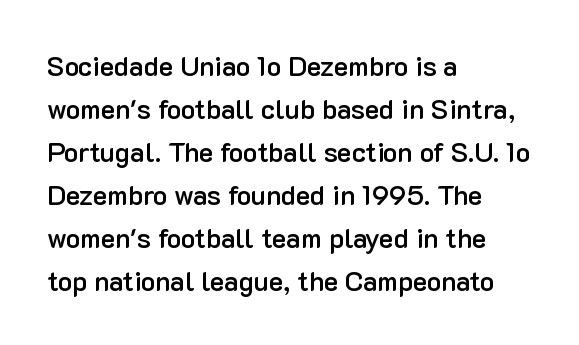
{"italic": "no", "bold": "semi", "underline": "no", "align": "left", "line_spacing": "normal", "line_spacing_ratio": 1.59, "letter_spacing": "normal", "letter_spacing_em": 0.0, "glyph_px": 27}
